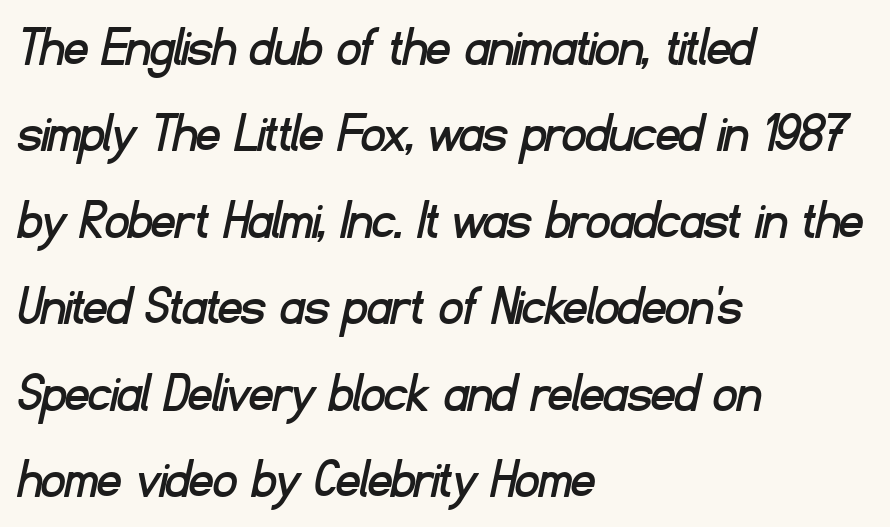
The passage shown is typeset with a sans-serif family. Bare-footed words on every line. Short and long lines alike share a common starting point at left. Varying glyph widths throughout — classic text-font behaviour. The lines sit at an ordinary, default distance from one another. Words appear dense and cohesive because spacing is normal.
